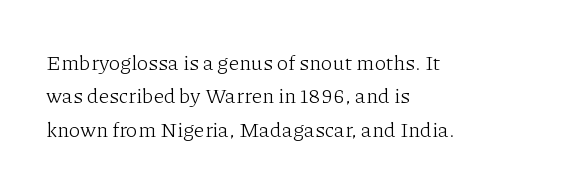
Q: Is the text bold? A: No.
Q: Is the text italic (slanted)? A: No, it is upright.
Q: Is the text underlined? A: No.
Q: How is the paragraph aligned? A: Left-aligned.
Q: Is the spacing between letters normal or unusually wide? A: Normal.
Q: Is the spacing between lines tight, normal or loose? A: Normal.
